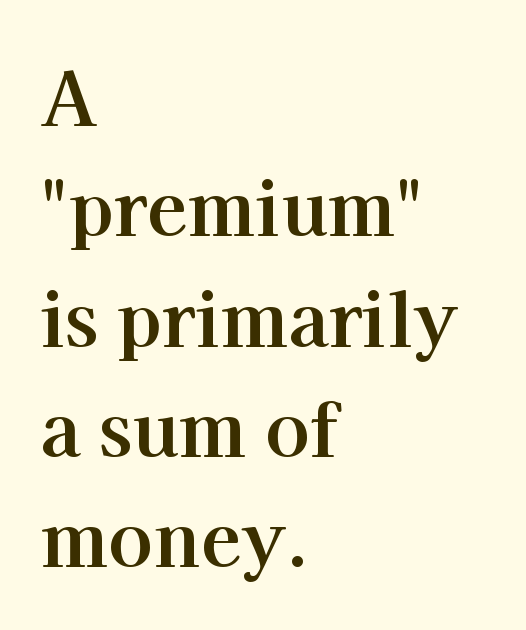
{"serif": "yes", "italic": "no", "bold": "yes", "weight": "bold", "width": "normal", "stroke_contrast": "high", "x_height": "medium", "monospaced": "no", "underline": "no", "align": "left", "line_spacing": "normal", "line_spacing_ratio": 1.49, "letter_spacing": "normal", "letter_spacing_em": 0.0, "glyph_px": 74}
